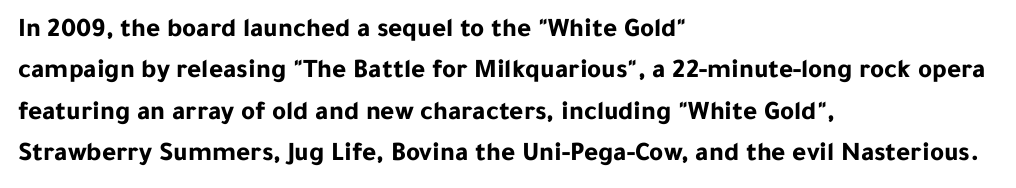
{"italic": "no", "bold": "yes", "underline": "no", "align": "left", "line_spacing": "normal", "line_spacing_ratio": 1.53, "letter_spacing": "normal", "letter_spacing_em": 0.0, "glyph_px": 27}
